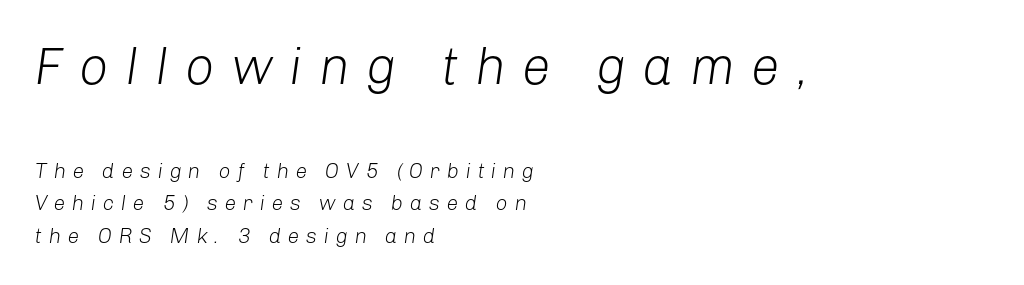
The image shows 52 px light type, italic (leaning right); set left-aligned, normal line spacing (1.56x), unusually wide letter spacing (+0.31 em), not underlined; the first (top) block is 2.48x larger; low stroke contrast and a medium x-height.
